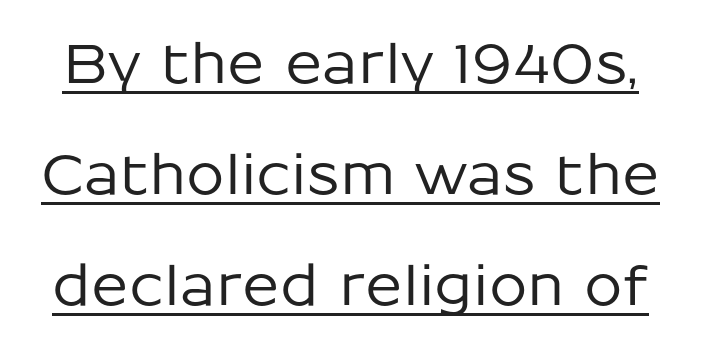
Q: Is the text italic (slanted)? A: No, it is upright.
Q: Is the typeface a serif or a sans-serif typeface? A: Sans-serif.
Q: Is the text underlined? A: Yes.
Q: Is the spacing between letters normal or unusually wide? A: Normal.
Q: Is the spacing between lines tight, normal or loose? A: Loose.
Q: Width (condensed, normal, or wide)? A: Normal.
Q: Stroke contrast? A: Low.
Q: x-height? A: Medium.
Q: Monospaced? A: No.
